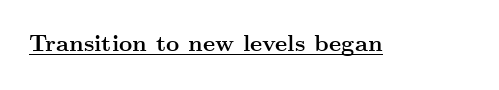
{"italic": "no", "bold": "yes", "underline": "yes", "letter_spacing": "normal", "letter_spacing_em": 0.0, "glyph_px": 23}
